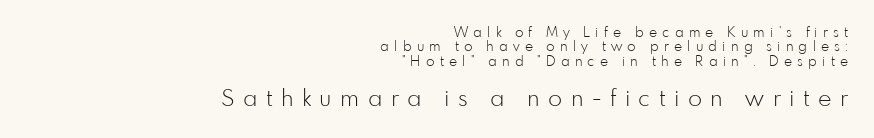
This sample is right-justified, so line beginnings fall wherever the words allow. You could only call the tracking loose — the letters float apart. Reading top to bottom, the characters get bigger at the block break. This is not heavy type; no bold has been used. Check the space under the baseline: it is left empty. Does the leading feel generous? Not at all — it's pinched.
